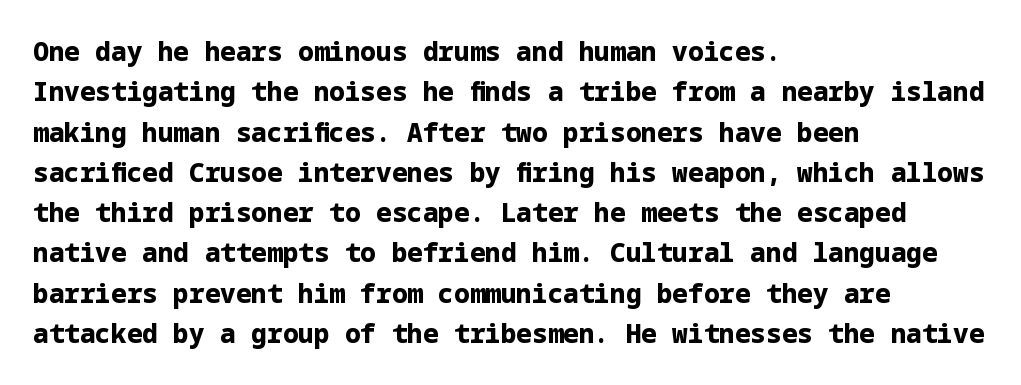
{"italic": "no", "bold": "yes", "underline": "no", "align": "left", "line_spacing": "normal", "line_spacing_ratio": 1.55, "letter_spacing": "normal", "letter_spacing_em": 0.0, "glyph_px": 26}
